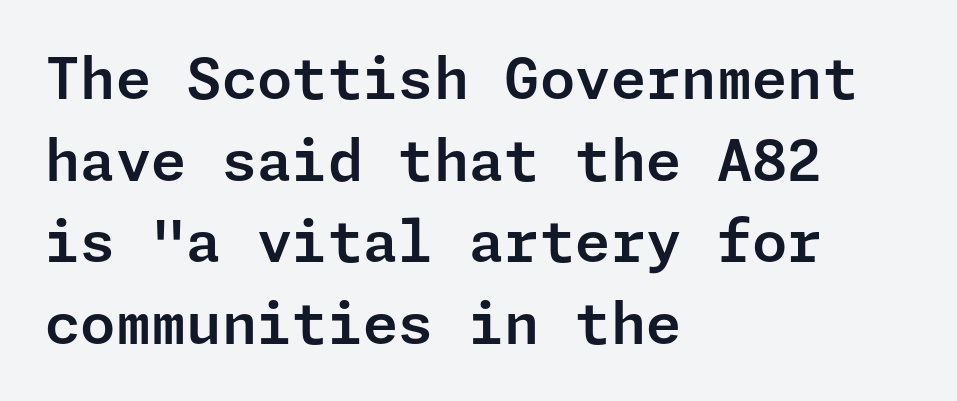
The image shows 57 px sans-serif type, upright; set left-aligned, normal line spacing (1.43x), normal letter spacing, not underlined; low stroke contrast and a medium x-height.
